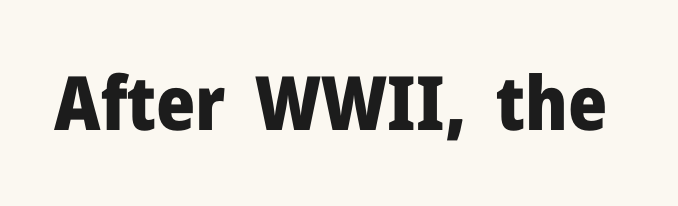
{"serif": "no", "italic": "no", "bold": "yes", "weight": "heavy", "width": "normal", "stroke_contrast": "low", "x_height": "medium", "monospaced": "no", "underline": "no", "letter_spacing": "normal", "letter_spacing_em": 0.0, "glyph_px": 75}
